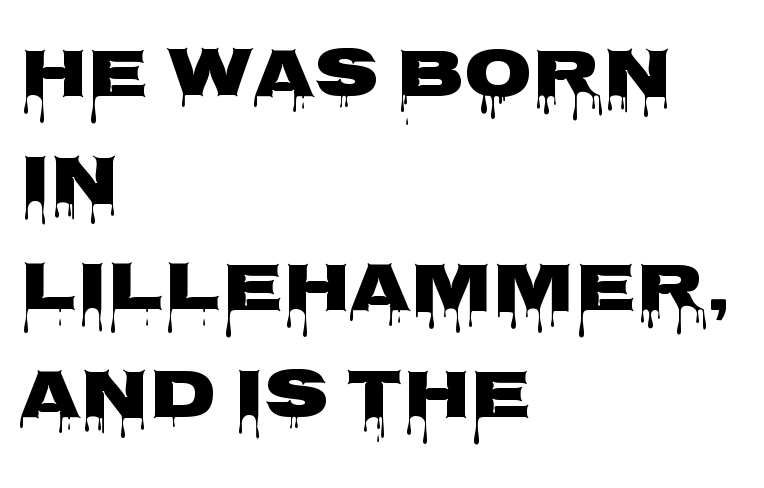
The face used here is a sans, in the tradition of grotesques and geometrics. Posture: vertical. Note the varied advance widths — an 'i' is clearly narrower than an 'm'. Nobody touched the tracking dial on this one. Heavy, bold letterforms.
